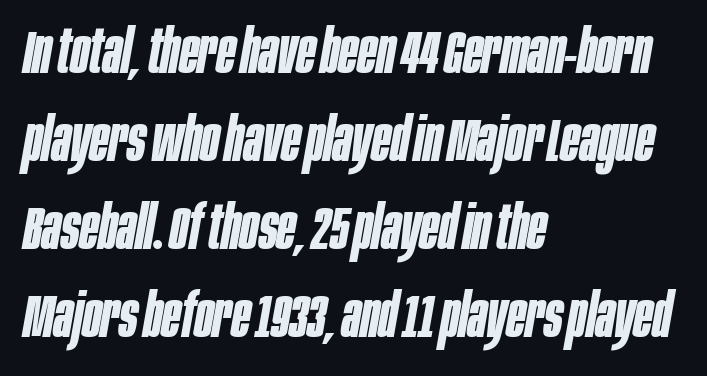
The image shows 61 px bold, condensed type, italic (leaning right); set left-aligned, normal line spacing (1.44x), normal letter spacing, not underlined; low stroke contrast and a large x-height.
